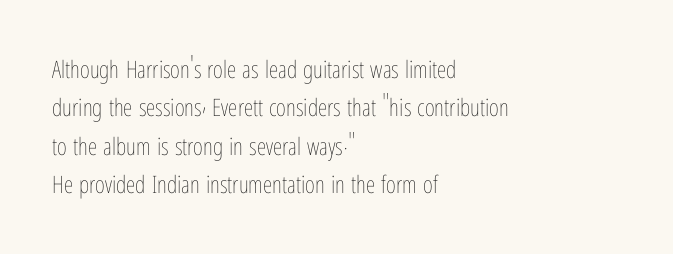
The image shows 24 px text type, upright; set left-aligned, normal line spacing (1.6x), normal letter spacing, not underlined.
